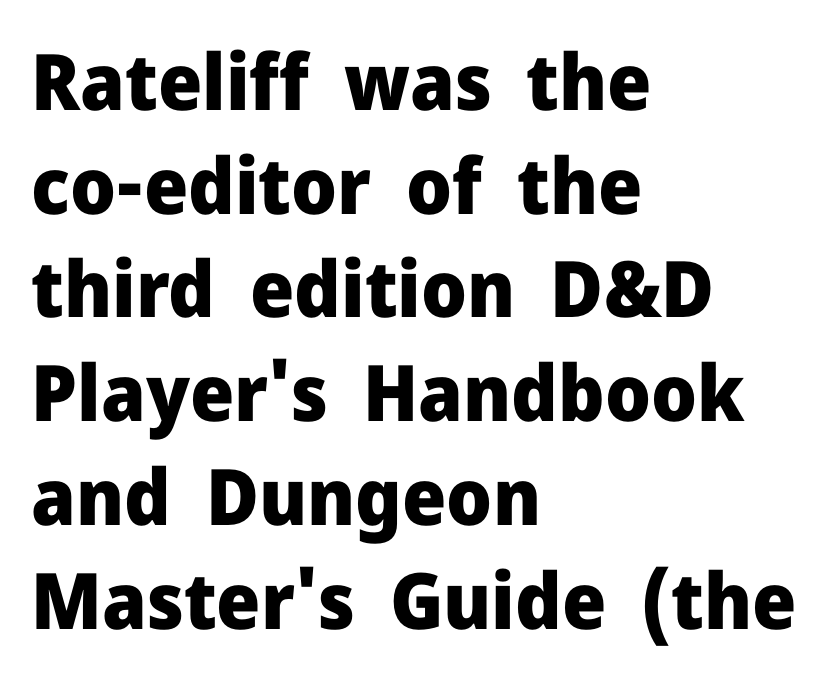
The passage shown stacks its lines at a standard gap. Words appear dense and cohesive because spacing is normal. The glyphs are unaccompanied by any horizontal stroke below them. This sample has the flowing, uneven cadence of proportional lettering. If you drew a ruler down the left edge, every line would touch it. Nope, not italic — everything's standing straight.
